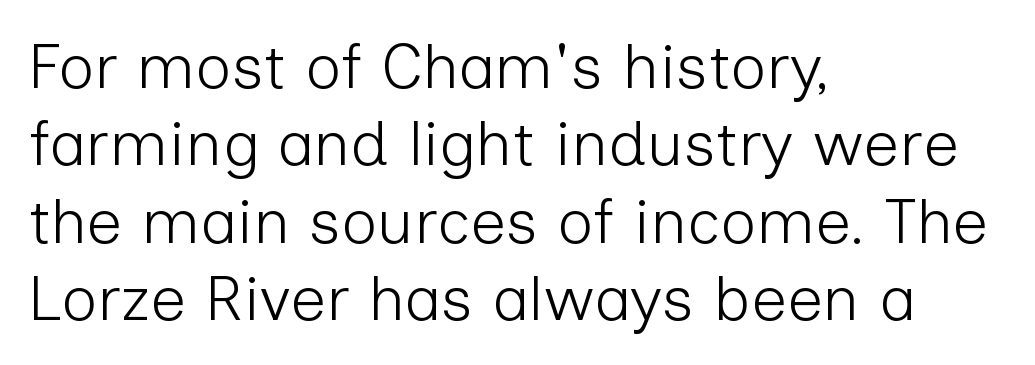
A typesetter would call this zero additional tracking. Honestly, there is no underline to notice here at all. Serif or sans? Sans — the stroke terminals are bare. The passage shown is typed in a proportional face where columns would drift. Casual observation: everything's shoved over to the left.
